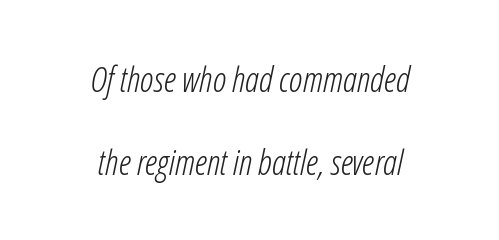
{"italic": "yes", "lean": "right", "slant_degrees": 12, "bold": "no", "weight": "light", "width": "condensed", "stroke_contrast": "low", "x_height": "medium", "monospaced": "no", "underline": "no", "align": "center", "line_spacing": "loose", "line_spacing_ratio": 2.36, "letter_spacing": "normal", "letter_spacing_em": 0.0, "glyph_px": 35}
